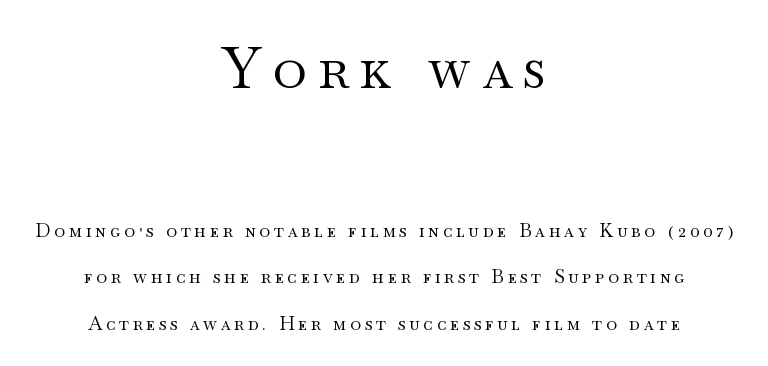
{"serif": "yes", "italic": "no", "bold": "no", "weight": "regular", "width": "wide", "stroke_contrast": "medium", "x_height": "small", "monospaced": "no", "underline": "no", "align": "center", "line_spacing": "loose", "line_spacing_ratio": 2.44, "larger_block": "first", "size_ratio": 3.05, "glyph_px": 58}
